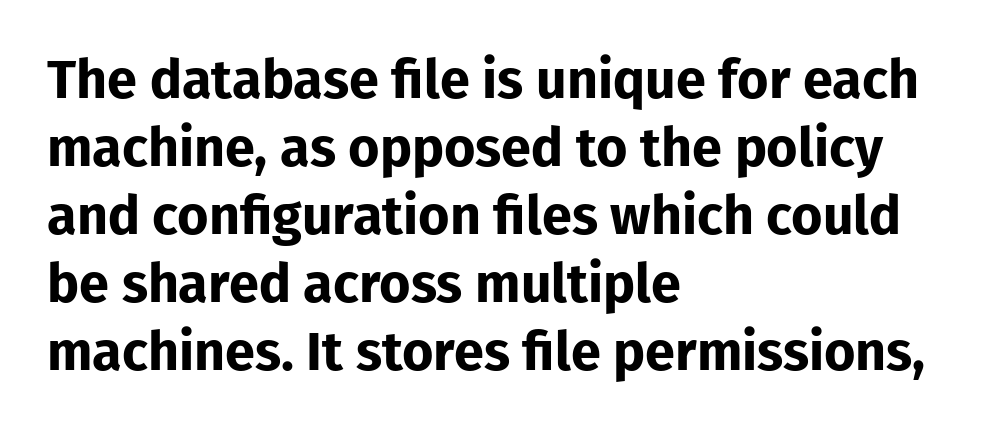
{"serif": "no", "italic": "no", "bold": "yes", "weight": "bold", "width": "normal", "stroke_contrast": "low", "x_height": "medium", "monospaced": "no", "underline": "no", "align": "left", "line_spacing": "normal", "line_spacing_ratio": 1.26, "letter_spacing": "normal", "letter_spacing_em": 0.0, "glyph_px": 54}
